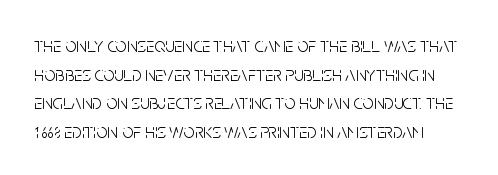
{"italic": "no", "bold": "no", "underline": "no", "line_spacing": "normal", "line_spacing_ratio": 1.43, "letter_spacing": "normal", "letter_spacing_em": 0.0, "glyph_px": 20}
